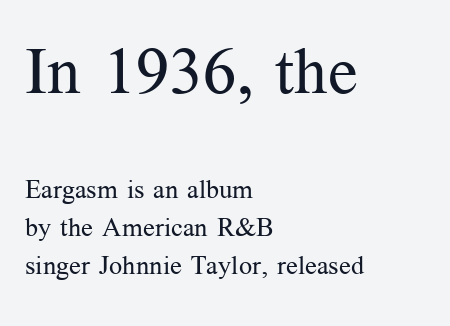
Q: Is the text bold? A: No.
Q: Is the text italic (slanted)? A: No, it is upright.
Q: Is the typeface a serif or a sans-serif typeface? A: Serif.
Q: Is the text underlined? A: No.
Q: How is the paragraph aligned? A: Left-aligned.
Q: Is the spacing between letters normal or unusually wide? A: Normal.
Q: Is the spacing between lines tight, normal or loose? A: Normal.
Q: Which block of text is set in a larger size, the first (top) or the second (bottom)? A: The first (top) one.
Q: Width (condensed, normal, or wide)? A: Normal.
Q: Stroke contrast? A: Medium.
Q: x-height? A: Medium.
Q: Monospaced? A: No.
